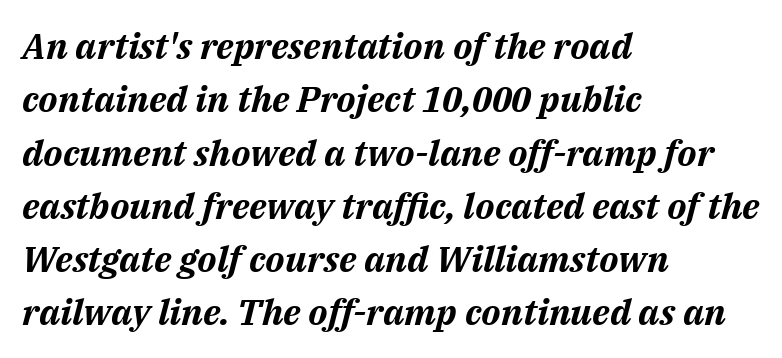
The axis of the letterforms is tilted away from vertical. The rendering uses natural spacing where letterforms have individual widths. Regarding leading, the lines here are spaced in the standard way. This rendering features lettering with no underline.
